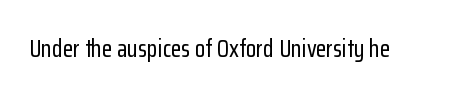
Observe the ordinary spacing: letters are neighbours, not strangers. Underline: absent. Rendered with straight, roman letterforms.
